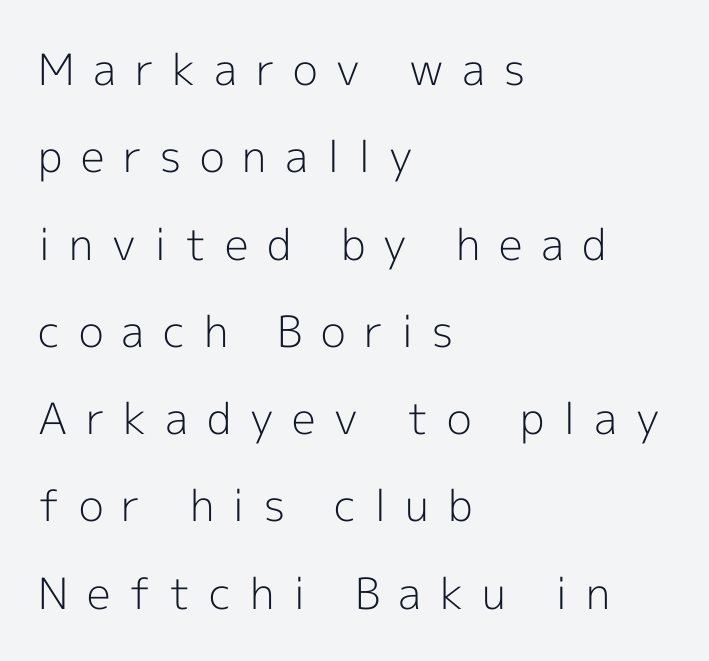
Characters remain perfectly vertical along every line. Do the characters align in a grid? No, the font is proportional. What's the leading like? Stretched, with rows far apart. Observe the wide spacing: letters keep a clear distance from each other. Layout note: lines flush left. Stroke thickness stays within the range of a standard reading face or lighter.
